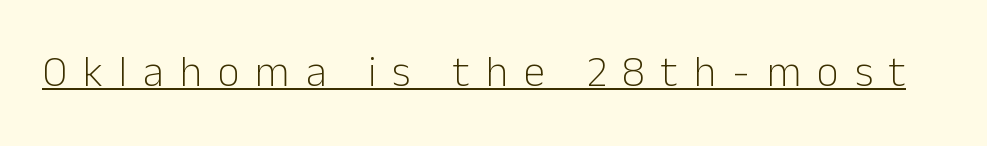
The image shows 43 px light sans-serif type, upright; set unusually wide letter spacing (+0.37 em), underlined; low stroke contrast and a medium x-height.
